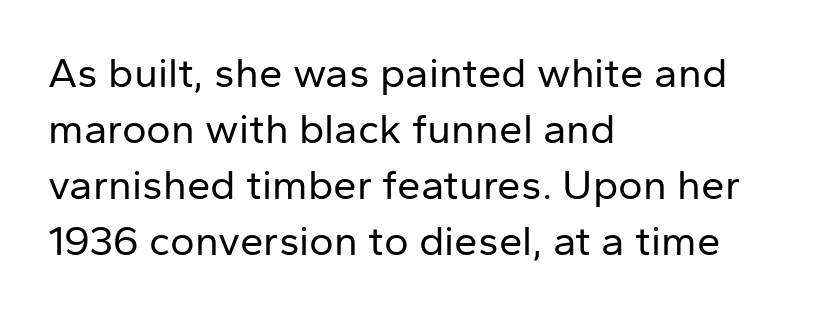
Regarding serifs, this sample does without them. You could not count columns in this text — the font is proportionally spaced. Ordinary non-slanted type is in use. The characters are drawn with everyday or finer stroke widths.
